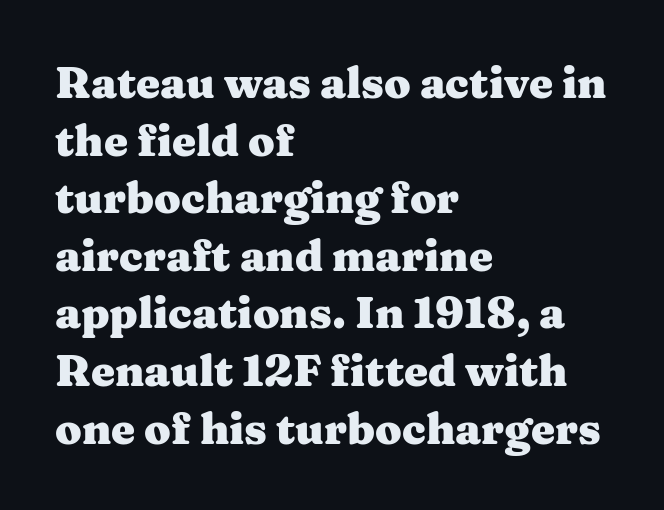
The image shows 43 px heavy, wide serif type, upright; set left-aligned, normal line spacing (1.34x), normal letter spacing, not underlined; medium stroke contrast and a medium x-height.
